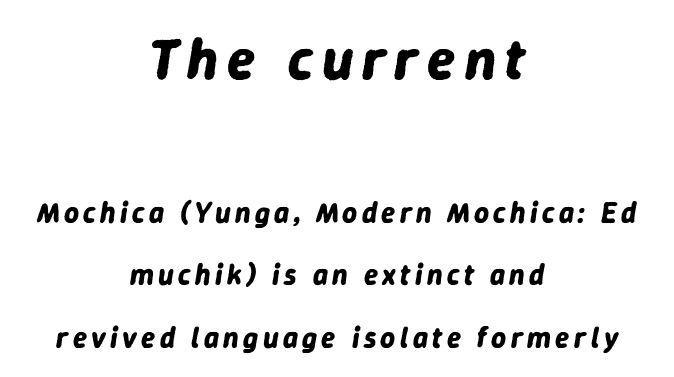
{"italic": "yes", "lean": "right", "slant_degrees": 9, "bold": "yes", "weight": "bold", "width": "normal", "stroke_contrast": "low", "x_height": "medium", "monospaced": "no", "underline": "no", "align": "center", "line_spacing": "loose", "line_spacing_ratio": 2.16, "larger_block": "first", "size_ratio": 2.0, "glyph_px": 58}
